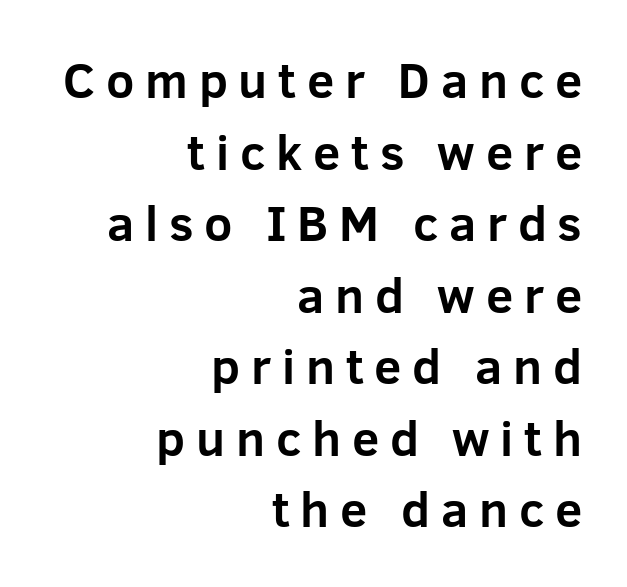
Q: Is the text bold? A: Yes.
Q: Is the text italic (slanted)? A: No, it is upright.
Q: Is the typeface a serif or a sans-serif typeface? A: Sans-serif.
Q: Is the text underlined? A: No.
Q: How is the paragraph aligned? A: Right-aligned.
Q: Is the spacing between letters normal or unusually wide? A: Unusually wide.
Q: Is the spacing between lines tight, normal or loose? A: Normal.
Q: Width (condensed, normal, or wide)? A: Normal.
Q: Stroke contrast? A: Low.
Q: x-height? A: Medium.
Q: Monospaced? A: No.
